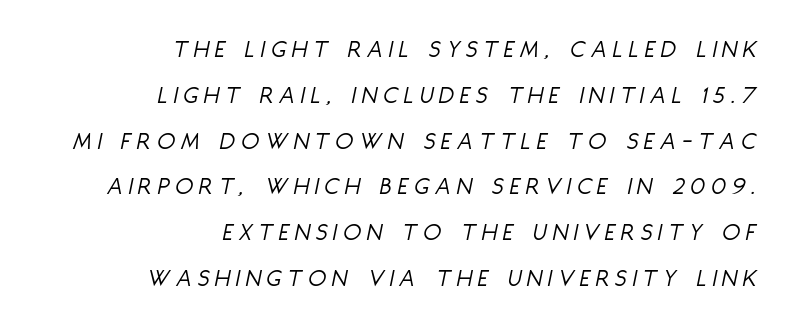
{"italic": "yes", "lean": "right", "slant_degrees": 11, "bold": "no", "underline": "no", "align": "right", "line_spacing_ratio": 1.76, "letter_spacing": "wide", "letter_spacing_em": 0.24, "glyph_px": 26}
